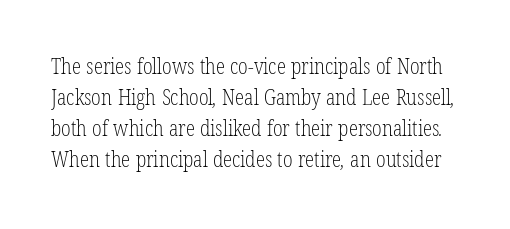
A light-to-regular cut is what we see here. Letters rest on an invisible, unmarked baseline. The rendering keeps characters at their native spacing. Each new line begins a customary step beneath the previous one.
